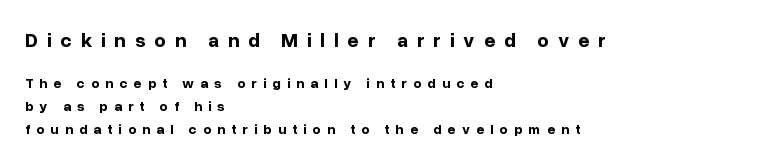
Words appear elongated and porous because spacing is wide. The letters are bold, with thick, heavy strokes. A typesetter would call this leading conventional body-copy spacing. This is roman type, the default non-slanted kind.
